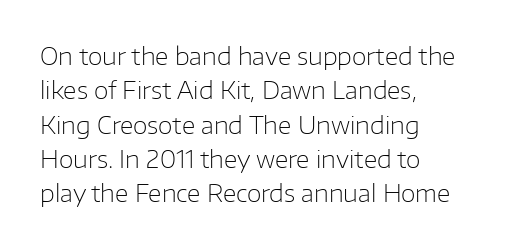
{"italic": "no", "bold": "no", "underline": "no", "align": "left", "line_spacing": "normal", "line_spacing_ratio": 1.43, "letter_spacing": "normal", "letter_spacing_em": 0.0, "glyph_px": 24}
